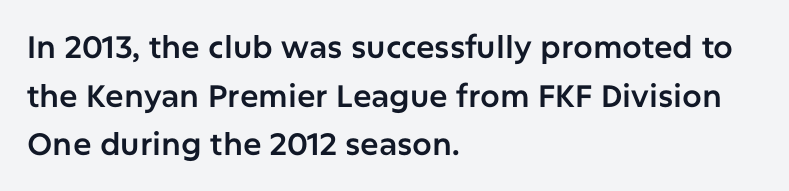
The image shows 31 px sans-serif type, upright; set left-aligned, normal line spacing (1.57x), normal letter spacing, not underlined; low stroke contrast and a medium x-height.
